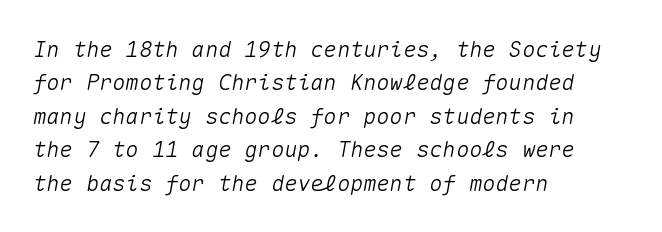
The image shows 22 px text type, italic (leaning right); set left-aligned, normal line spacing (1.52x), normal letter spacing, not underlined.
